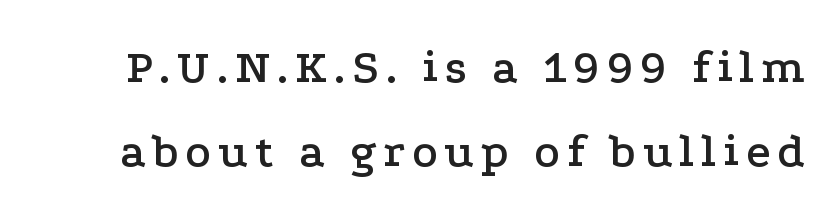
Q: Is the text italic (slanted)? A: No, it is upright.
Q: Is the typeface a serif or a sans-serif typeface? A: Serif.
Q: Is the text underlined? A: No.
Q: Width (condensed, normal, or wide)? A: Wide.
Q: Stroke contrast? A: Low.
Q: x-height? A: Medium.
Q: Monospaced? A: No.
